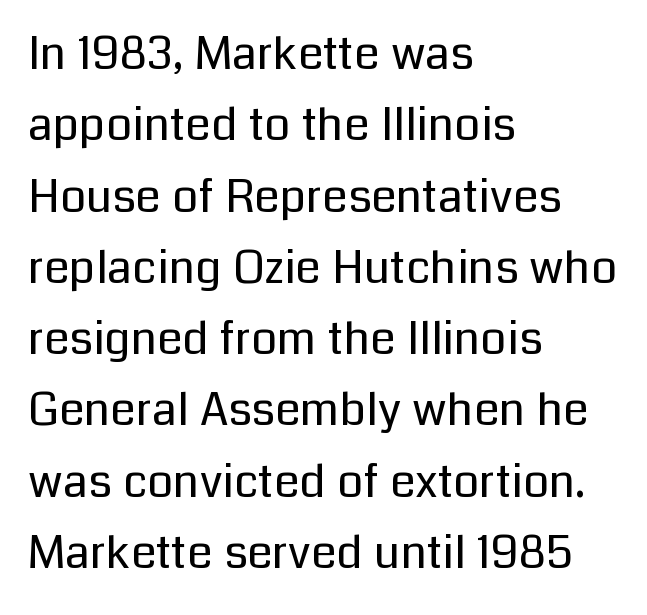
How would I describe the line gaps? Plain and ordinary. Clear beneath every line of the passage. Counters stay open thanks to moderate or lighter strokes. Where is the straight margin? On the left. Does the type have serifs? No, each stem ends abruptly.
